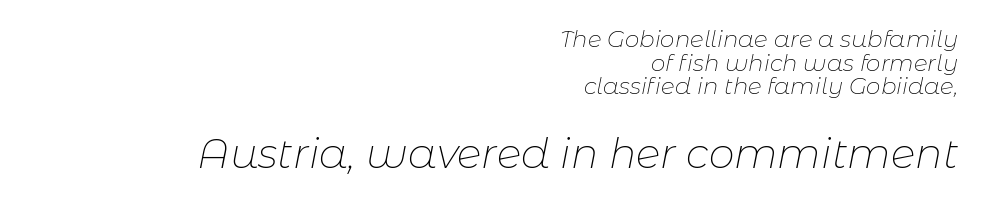
The tracking reads as untouched default to a designer's eye. Rule under the text: the space is simply empty. The face looks like a standard text weight, possibly lighter. Which chunk is bigger? The second one — the bottom block dwarfs the top. Emphasis-style slanted type is in use. Compared with a flush-left layout, this one pins lines to the opposite, right side.
